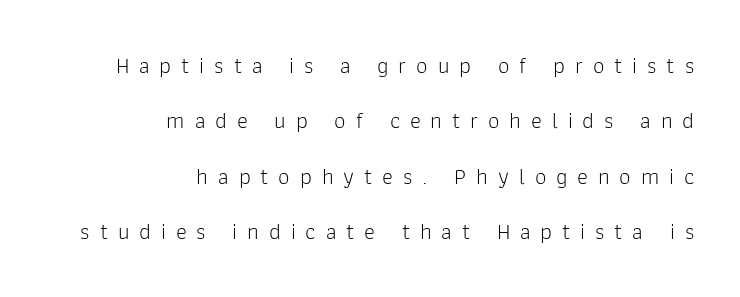
Q: Is the text bold? A: No.
Q: Is the text italic (slanted)? A: No, it is upright.
Q: Is the text underlined? A: No.
Q: How is the paragraph aligned? A: Right-aligned.
Q: Is the spacing between letters normal or unusually wide? A: Unusually wide.
Q: Is the spacing between lines tight, normal or loose? A: Loose.
